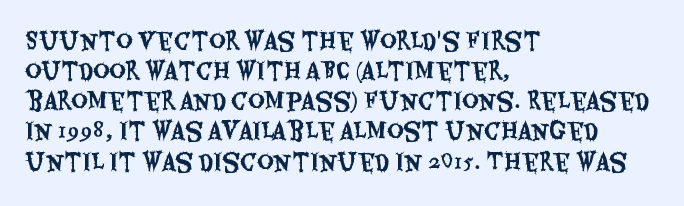
The ragged edge is on the right, which tells us the setting is flush left. What's the leading like? Ordinary, nothing unusual. Posture: straight, roman, zero tilt. The face used here is rendered with its standard letterfit. Letters rest on an invisible, unmarked baseline.
